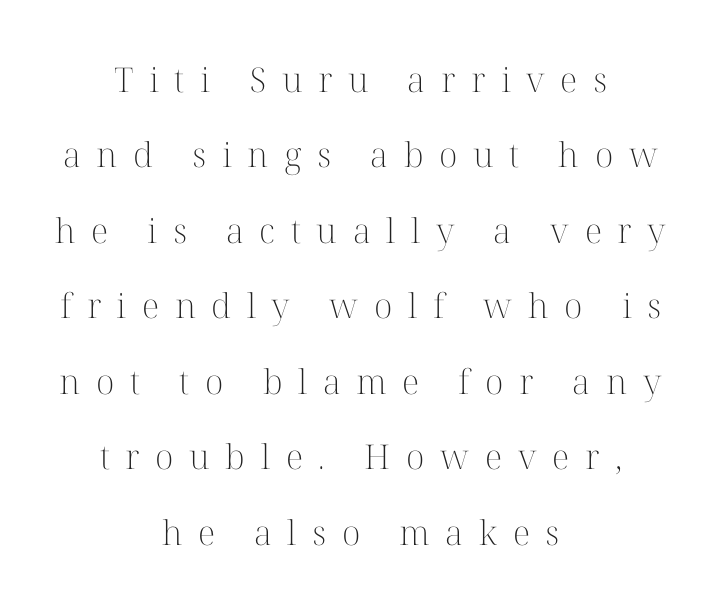
Q: Is the text bold? A: No.
Q: Is the text italic (slanted)? A: No, it is upright.
Q: Is the typeface a serif or a sans-serif typeface? A: Serif.
Q: Is the text underlined? A: No.
Q: How is the paragraph aligned? A: Centered.
Q: Is the spacing between letters normal or unusually wide? A: Unusually wide.
Q: Is the spacing between lines tight, normal or loose? A: Loose.
Q: Width (condensed, normal, or wide)? A: Normal.
Q: Stroke contrast? A: High.
Q: x-height? A: Medium.
Q: Monospaced? A: No.
